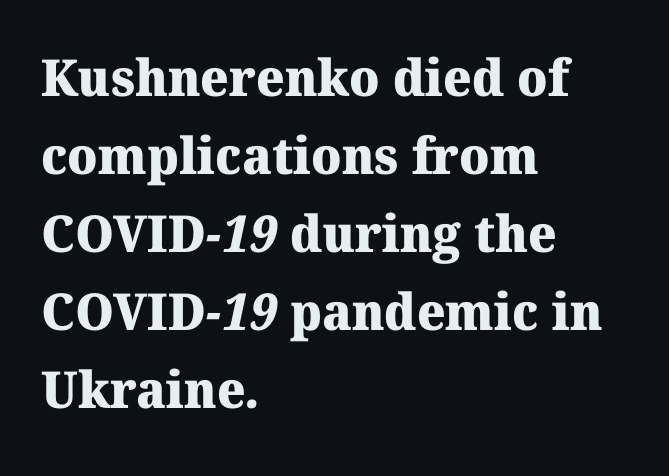
Q: Is the text bold? A: Yes.
Q: Is the typeface a serif or a sans-serif typeface? A: Serif.
Q: Is the text underlined? A: No.
Q: How is the paragraph aligned? A: Left-aligned.
Q: Is the spacing between letters normal or unusually wide? A: Normal.
Q: Is the spacing between lines tight, normal or loose? A: Normal.
Q: Width (condensed, normal, or wide)? A: Normal.
Q: Stroke contrast? A: Medium.
Q: x-height? A: Medium.
Q: Monospaced? A: No.
